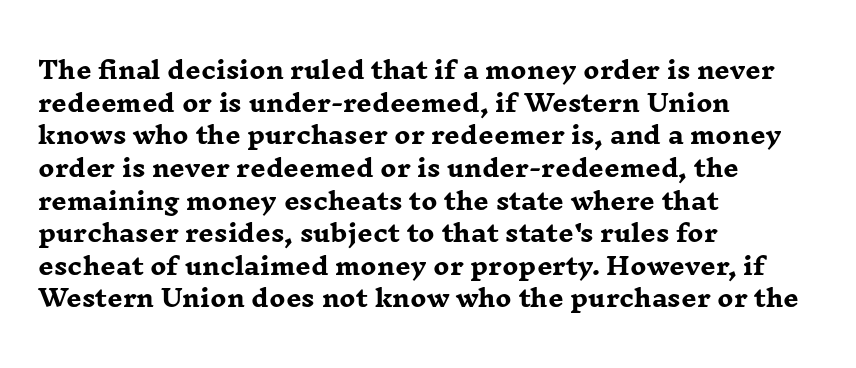
{"italic": "no", "bold": "yes", "underline": "no", "align": "left", "line_spacing": "normal", "line_spacing_ratio": 1.36, "letter_spacing": "normal", "letter_spacing_em": 0.0, "glyph_px": 24}
